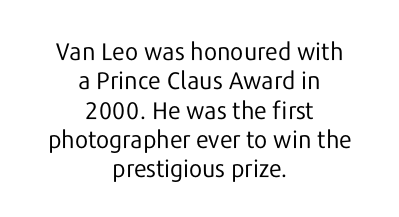
Tall strokes in this sample are plumb rather than angled. Observe the ordinary spacing: letters are neighbours, not strangers. Centered paragraph, ragged on both sides. The words here are not underlined. On a weight scale, this lands at 450 or below.
